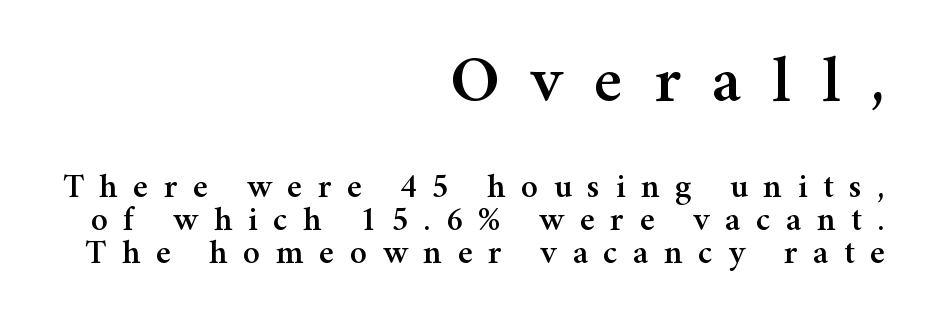
Q: Is the text italic (slanted)? A: No, it is upright.
Q: Is the typeface a serif or a sans-serif typeface? A: Serif.
Q: Is the text underlined? A: No.
Q: How is the paragraph aligned? A: Right-aligned.
Q: Is the spacing between letters normal or unusually wide? A: Unusually wide.
Q: Is the spacing between lines tight, normal or loose? A: Tight.
Q: Which block of text is set in a larger size, the first (top) or the second (bottom)? A: The first (top) one.
Q: Width (condensed, normal, or wide)? A: Normal.
Q: Stroke contrast? A: Medium.
Q: x-height? A: Medium.
Q: Monospaced? A: No.
